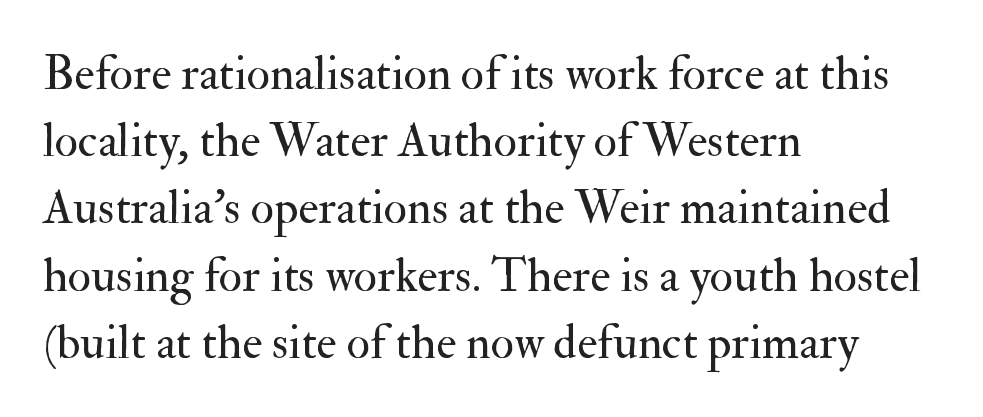
If you measured baseline to baseline, you'd find a middling distance. These lines are set flush left with a ragged right edge. No extra tracking has been applied to these lines. Quick note: underline off.
